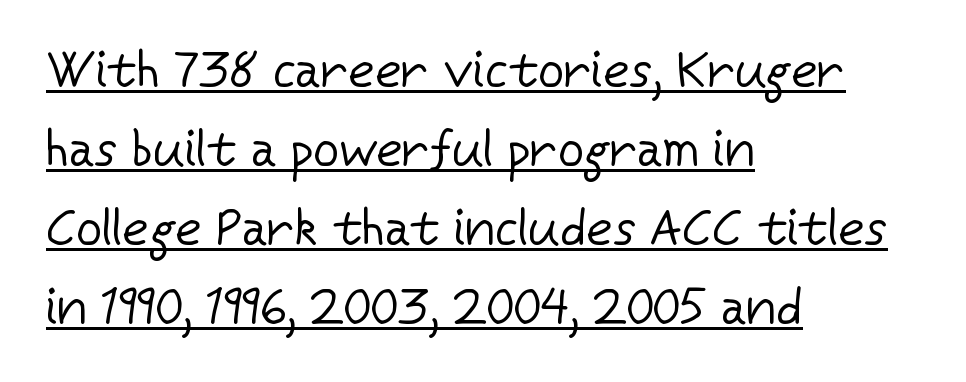
The image shows 51 px regular-weight sans-serif type, upright; set left-aligned, normal line spacing (1.55x), normal letter spacing, underlined; low stroke contrast and a medium x-height.
